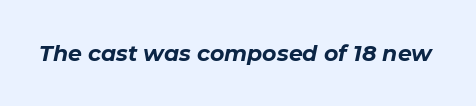
The image shows 22 px bold type, italic (leaning right); set normal letter spacing, not underlined.
